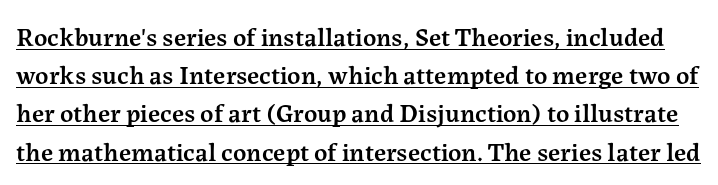
{"italic": "no", "bold": "semi", "underline": "yes", "line_spacing": "normal", "line_spacing_ratio": 1.47, "letter_spacing": "normal", "letter_spacing_em": 0.0, "glyph_px": 26}
